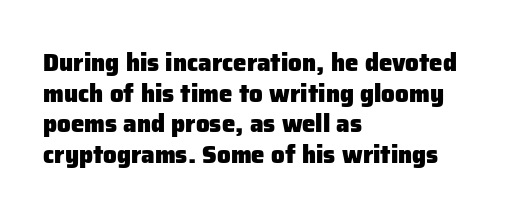
{"italic": "no", "bold": "yes", "underline": "no", "align": "left", "line_spacing": "normal", "line_spacing_ratio": 1.28, "letter_spacing": "normal", "letter_spacing_em": 0.0, "glyph_px": 24}
